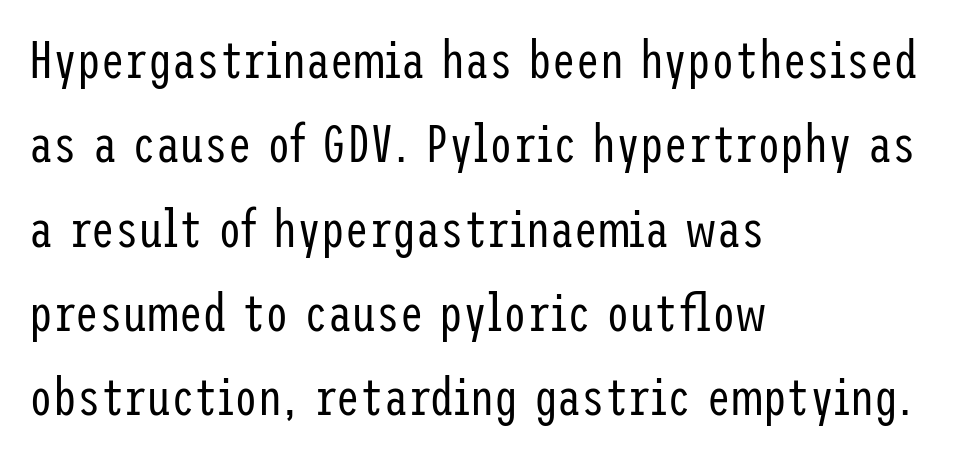
The image shows 53 px regular-weight, condensed sans-serif type, upright; set left-aligned, normal line spacing (1.59x), normal letter spacing, not underlined; low stroke contrast and a medium x-height.
